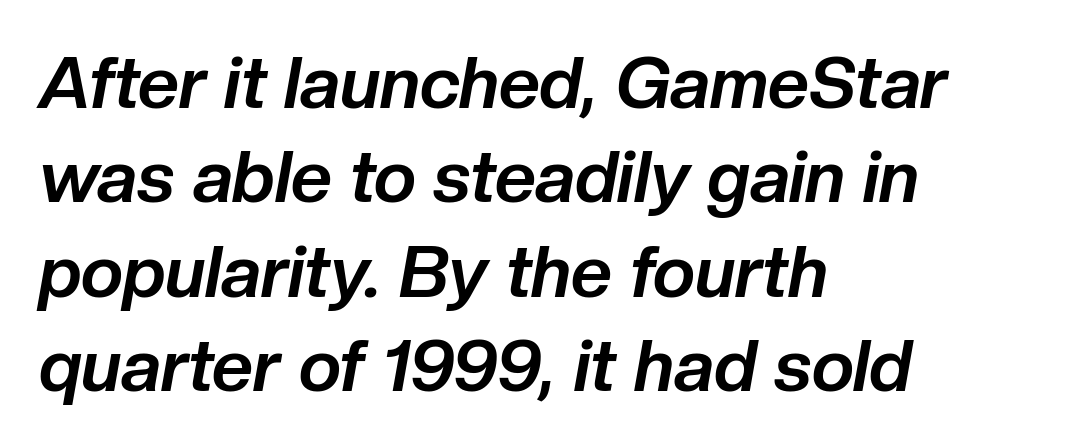
Q: Is the text bold? A: Yes.
Q: Is the text italic (slanted)? A: Yes, it leans right by about 10 degrees.
Q: Is the text underlined? A: No.
Q: How is the paragraph aligned? A: Left-aligned.
Q: Is the spacing between letters normal or unusually wide? A: Normal.
Q: Is the spacing between lines tight, normal or loose? A: Normal.
Q: Width (condensed, normal, or wide)? A: Normal.
Q: Stroke contrast? A: Low.
Q: x-height? A: Medium.
Q: Monospaced? A: No.
